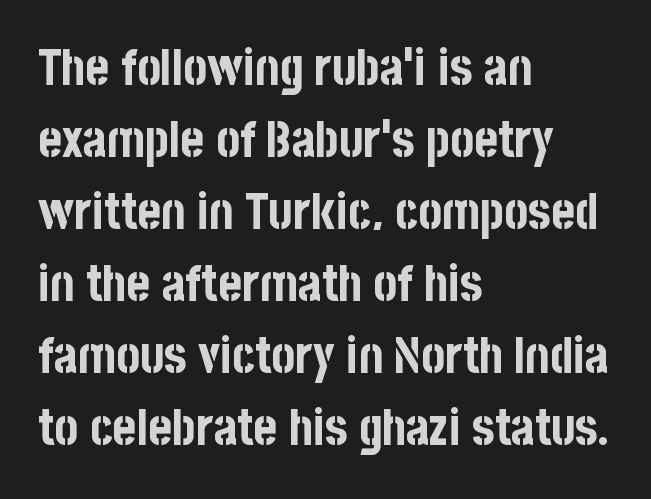
Q: Is the text bold? A: Yes.
Q: Is the text italic (slanted)? A: No, it is upright.
Q: Is the typeface a serif or a sans-serif typeface? A: Sans-serif.
Q: Is the text underlined? A: No.
Q: How is the paragraph aligned? A: Left-aligned.
Q: Is the spacing between letters normal or unusually wide? A: Normal.
Q: Is the spacing between lines tight, normal or loose? A: Normal.
Q: Width (condensed, normal, or wide)? A: Condensed.
Q: Stroke contrast? A: Low.
Q: x-height? A: Large.
Q: Monospaced? A: No.
